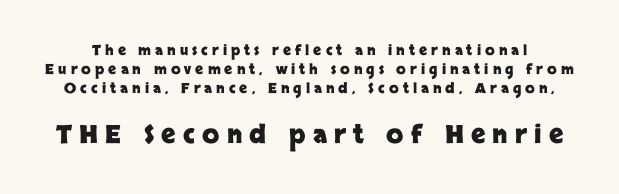
Tall strokes in this sample are plumb rather than angled. What's the leading like? Ordinary, nothing unusual. The passage shown begins with its smaller block and ends with its larger one. Descenders are the only things crossing below the line. Typographic density is high because the face is bold. The horizontal fit of the characters is loose and conspicuously gappy.
